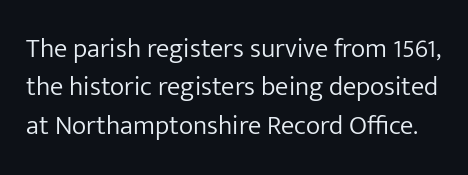
{"italic": "no", "bold": "no", "underline": "no", "line_spacing": "normal", "line_spacing_ratio": 1.42, "letter_spacing": "normal", "letter_spacing_em": 0.0, "glyph_px": 27}
